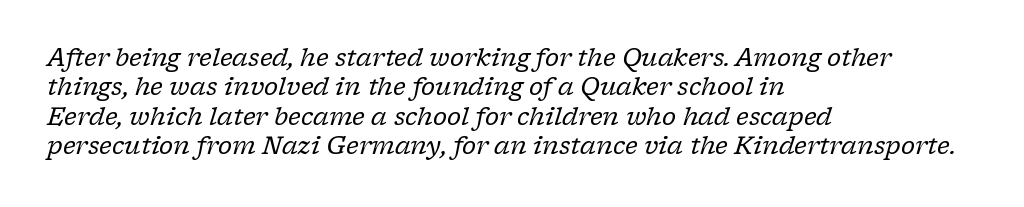
Q: Is the text bold? A: No.
Q: Is the text italic (slanted)? A: Yes, it leans right by about 17 degrees.
Q: Is the text underlined? A: No.
Q: How is the paragraph aligned? A: Left-aligned.
Q: Is the spacing between letters normal or unusually wide? A: Normal.
